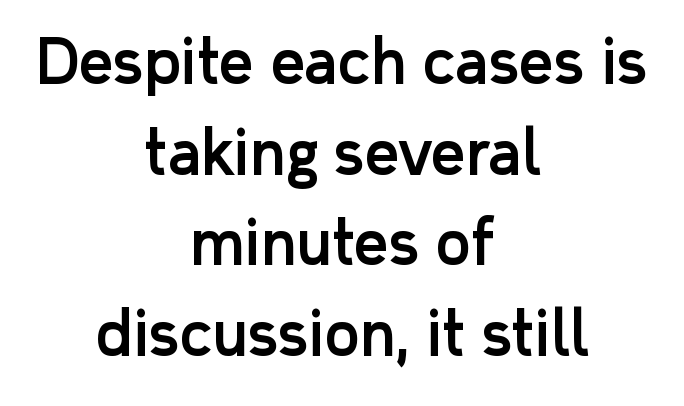
Q: Is the text italic (slanted)? A: No, it is upright.
Q: Is the typeface a serif or a sans-serif typeface? A: Sans-serif.
Q: Is the text underlined? A: No.
Q: How is the paragraph aligned? A: Centered.
Q: Is the spacing between letters normal or unusually wide? A: Normal.
Q: Is the spacing between lines tight, normal or loose? A: Normal.
Q: Width (condensed, normal, or wide)? A: Normal.
Q: Stroke contrast? A: Low.
Q: x-height? A: Medium.
Q: Monospaced? A: No.
